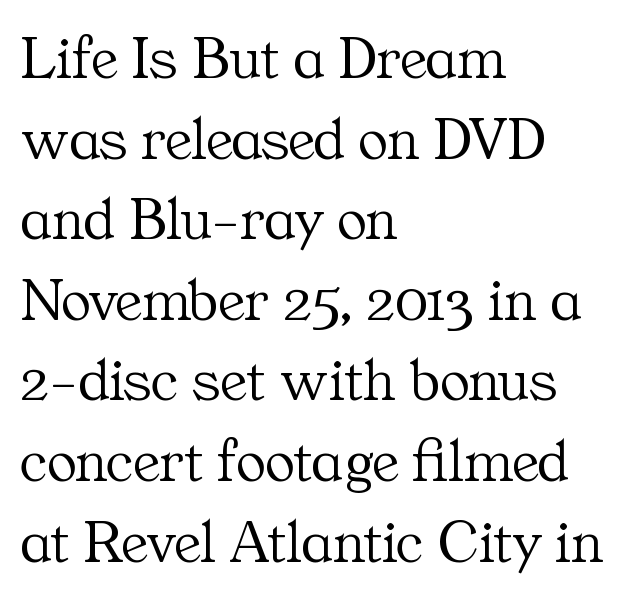
Think standard paragraph weight, or any step lighter than that. The line texture is even and compact thanks to regular tracking. These lines are rendered in a variable-pitch font. Reading down the column, the eye jumps a familiar distance to each next line. Serifs: yes, visible at the terminals of the letterforms.
